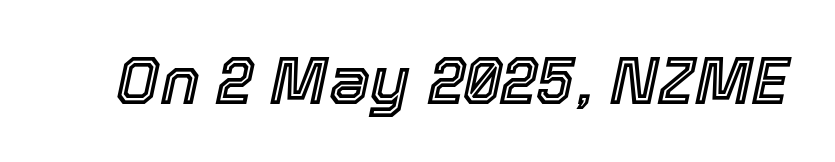
Q: Is the text italic (slanted)? A: Yes, it leans right by about 12 degrees.
Q: Is the text underlined? A: No.
Q: Is the spacing between letters normal or unusually wide? A: Normal.
Q: Width (condensed, normal, or wide)? A: Normal.
Q: x-height? A: Medium.
Q: Monospaced? A: No.
